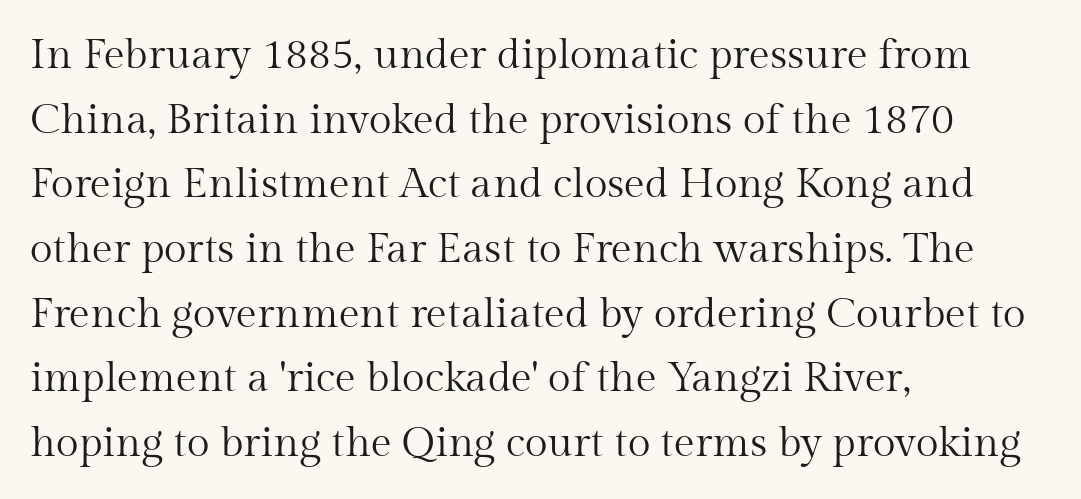
{"serif": "yes", "italic": "no", "bold": "no", "weight": "regular", "width": "normal", "stroke_contrast": "medium", "x_height": "medium", "monospaced": "no", "underline": "no", "align": "left", "line_spacing": "normal", "line_spacing_ratio": 1.54, "letter_spacing": "normal", "letter_spacing_em": 0.0, "glyph_px": 42}
